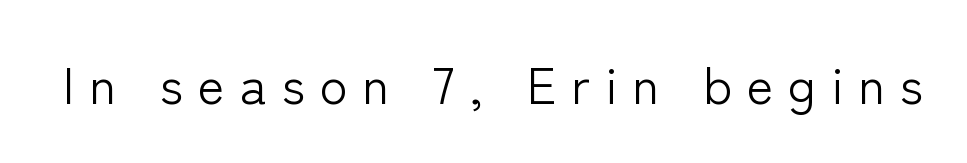
{"serif": "no", "italic": "no", "bold": "no", "weight": "light", "width": "normal", "stroke_contrast": "low", "x_height": "medium", "monospaced": "no", "underline": "no", "letter_spacing": "wide", "letter_spacing_em": 0.29, "glyph_px": 51}
